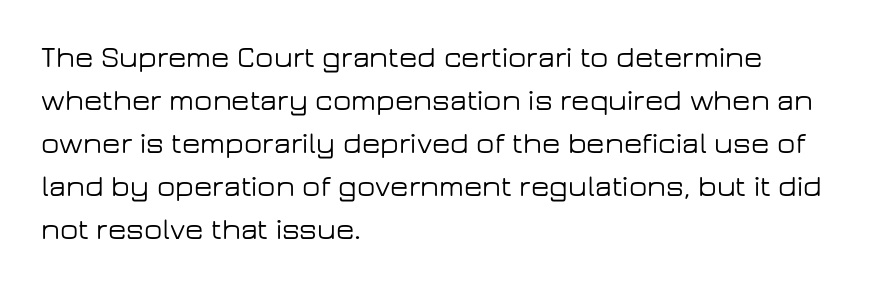
Every character sits straight up, as roman type does. Compared with typical body copy, the letter spacing here is the same. Line starts are locked; line ends wander. Any mark beneath the type? The region is blank.
